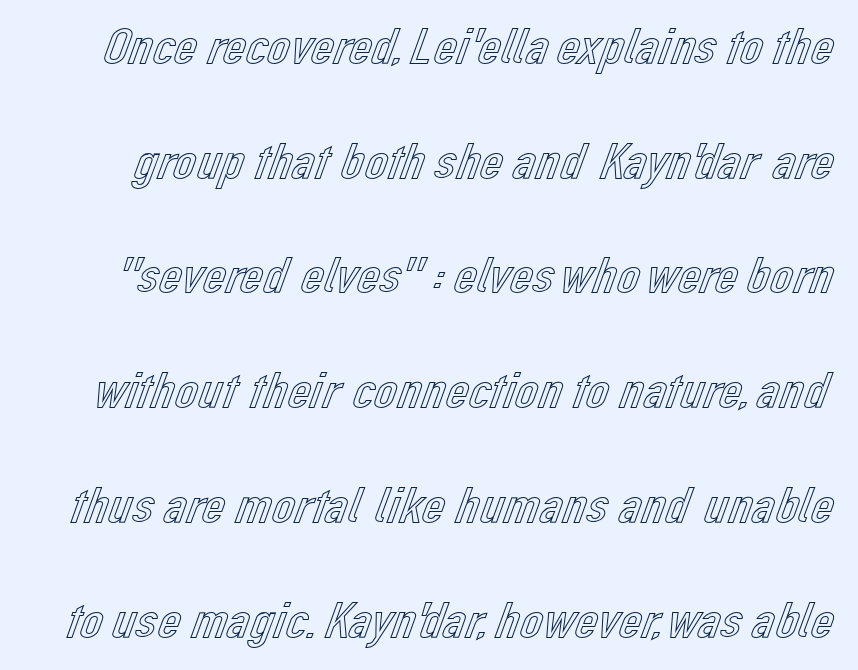
The zone under the glyphs is completely vacant. Varying glyph widths throughout — classic text-font behaviour. The letters sit at their default tracking, neither squeezed nor spread. These lines stand farther apart than default settings would place them.
